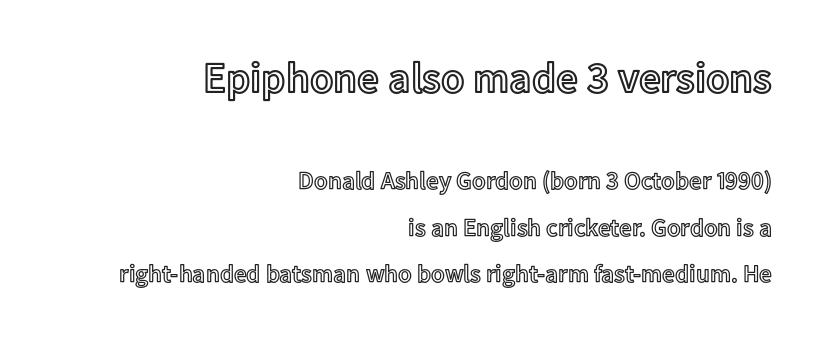
The image shows 43 px text type, upright; set right-aligned, line spacing 1.87x, normal letter spacing, not underlined; the first (top) block is 1.72x larger; a medium x-height.
